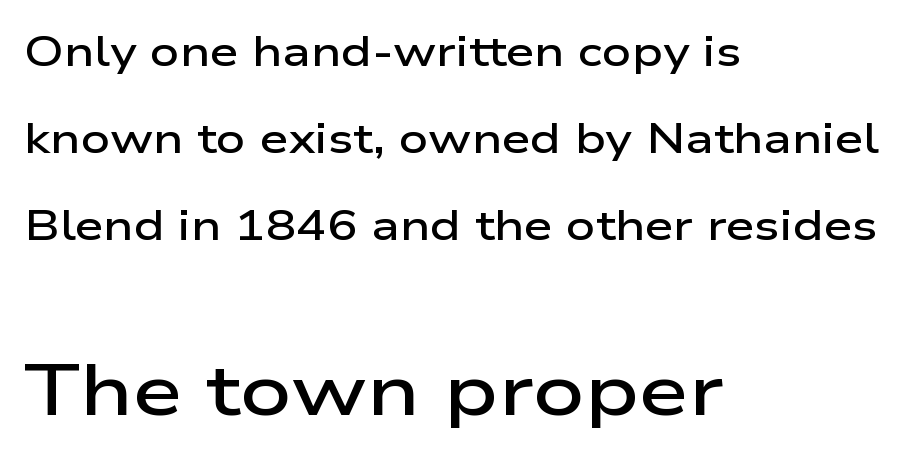
This is the regular roman posture of the typeface. Do the characters align in a grid? No, the font is proportional. Descenders are the only things crossing below the line. Letterform terminals end flat and unadorned throughout the passage. This sample trades compactness for vertical openness between lines. The lines are quadded left.
